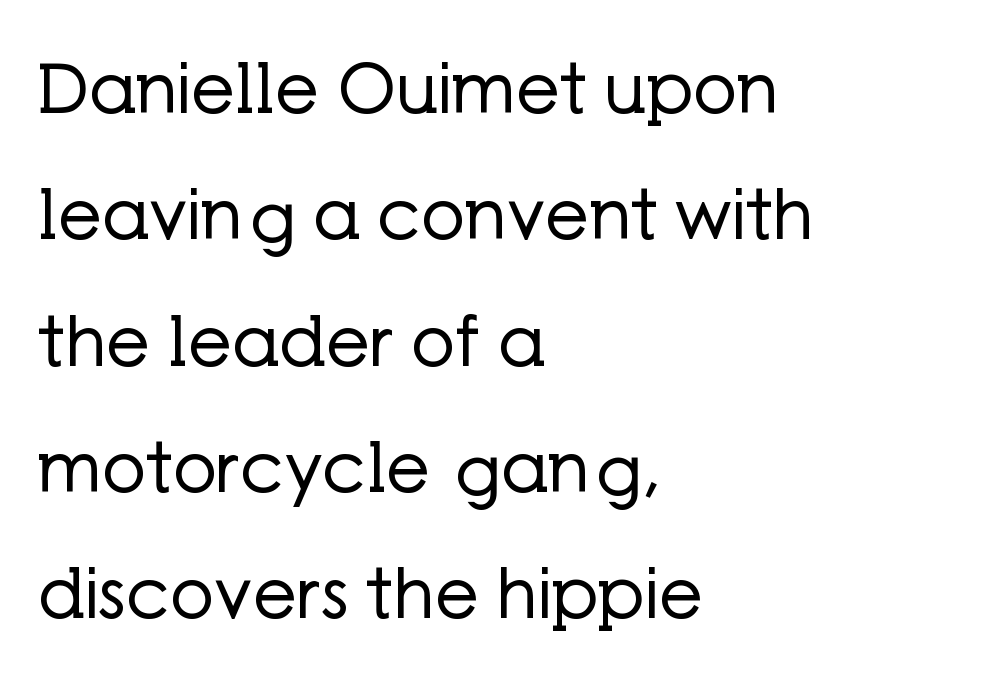
The image shows 69 px regular-weight sans-serif type, upright; set left-aligned, line spacing 1.83x, normal letter spacing, not underlined; low stroke contrast and a medium x-height.
